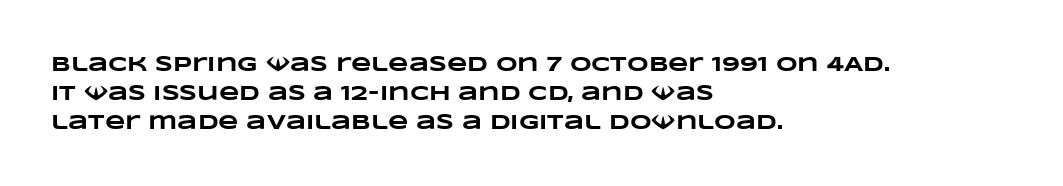
{"bold": "yes", "underline": "no", "align": "left", "line_spacing": "normal", "line_spacing_ratio": 1.39, "letter_spacing": "normal", "letter_spacing_em": 0.0, "glyph_px": 21}
